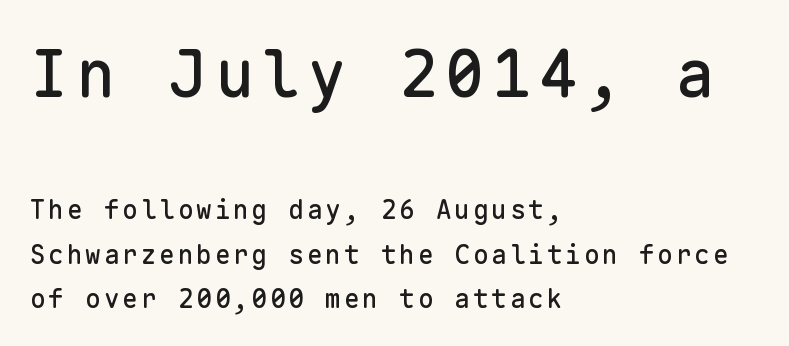
The image shows 65 px sans-serif type, upright, monospaced; set left-aligned, normal line spacing (1.7x), not underlined; the first (top) block is 2.5x larger; low stroke contrast and a medium x-height.
